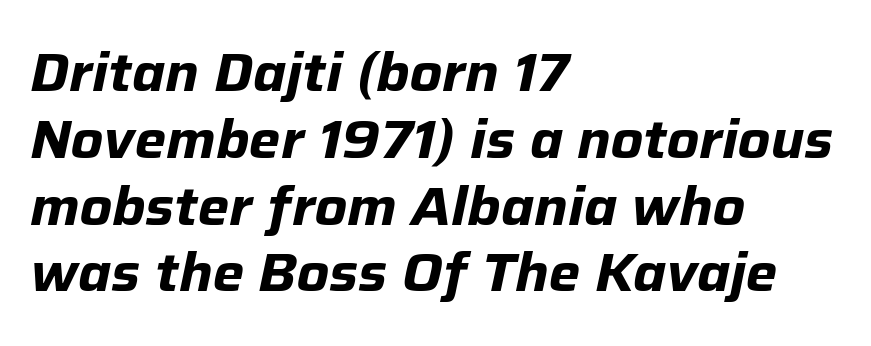
{"italic": "yes", "lean": "right", "slant_degrees": 12, "bold": "yes", "weight": "bold", "width": "normal", "stroke_contrast": "low", "x_height": "medium", "monospaced": "no", "underline": "no", "align": "left", "line_spacing": "normal", "line_spacing_ratio": 1.26, "letter_spacing": "normal", "letter_spacing_em": 0.0, "glyph_px": 53}
